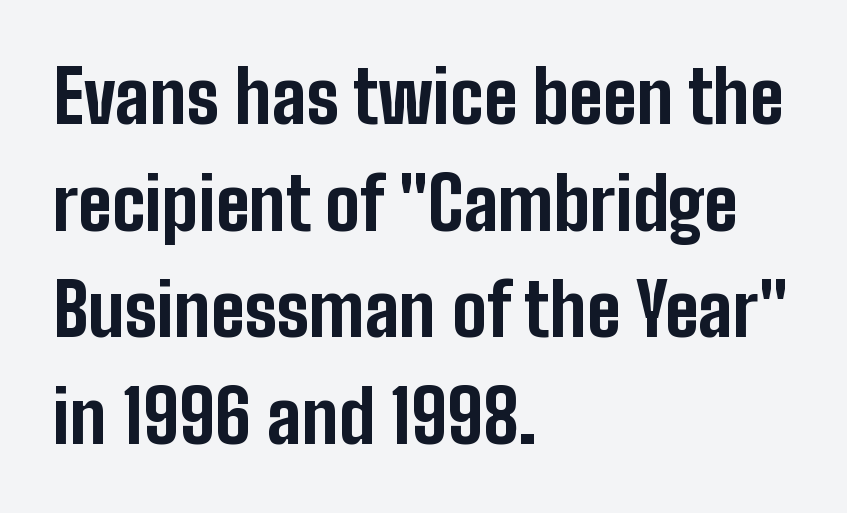
Q: Is the text bold? A: Yes.
Q: Is the text italic (slanted)? A: No, it is upright.
Q: Is the typeface a serif or a sans-serif typeface? A: Sans-serif.
Q: Is the text underlined? A: No.
Q: How is the paragraph aligned? A: Left-aligned.
Q: Is the spacing between letters normal or unusually wide? A: Normal.
Q: Is the spacing between lines tight, normal or loose? A: Normal.
Q: Width (condensed, normal, or wide)? A: Condensed.
Q: Stroke contrast? A: Low.
Q: x-height? A: Medium.
Q: Monospaced? A: No.
